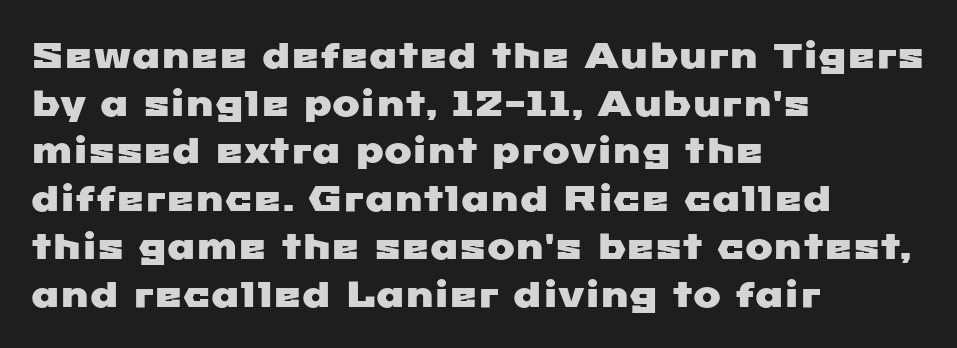
{"serif": "no", "width": "wide", "stroke_contrast": "low", "x_height": "medium", "monospaced": "no", "underline": "no", "align": "left", "line_spacing": "normal", "line_spacing_ratio": 1.29, "letter_spacing": "normal", "letter_spacing_em": 0.0, "glyph_px": 37}
